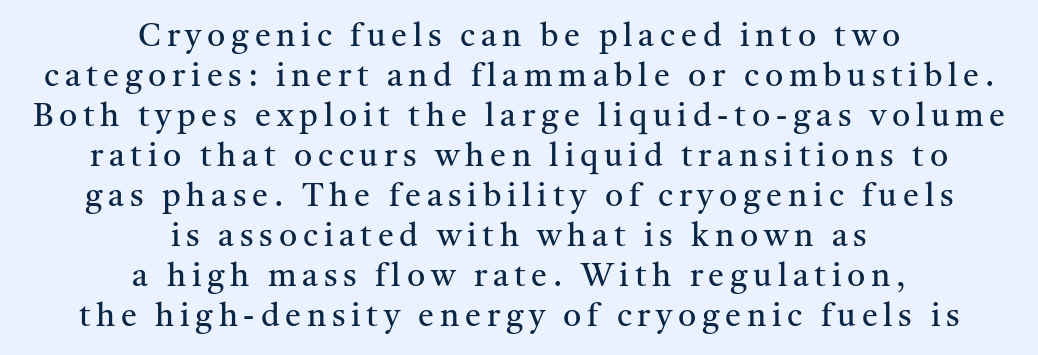
No italicization has been applied; the sample stays upright. Is this a fixed-width face? No — the glyphs have proportional, varying widths. Each stroke keeps to a modest, everyday thickness or less. A clean baseline with only descenders dipping below it. Examine the stroke ends and you'll spot serifs.
